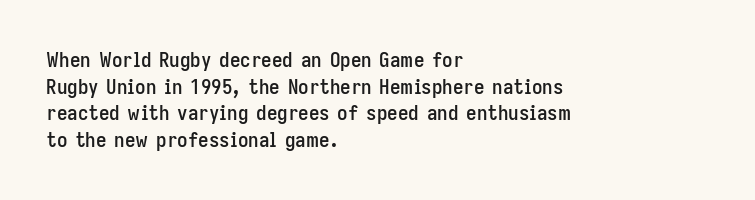
Successive baselines arrive at the customary interval. The space directly below the letters is spotless. The face used here is rendered with its standard letterfit. The rendering anchors every line to the left-hand side.
